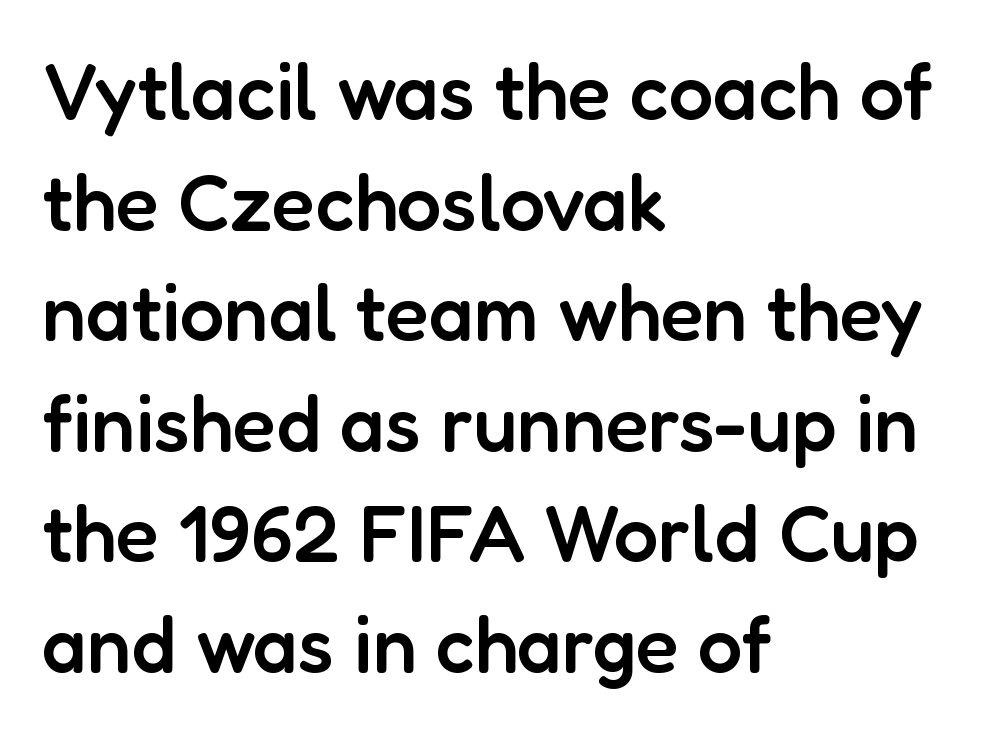
This sample uses an upright cut, with every glyph sitting square on the baseline. Typographically, this falls in the sans-serif category. The foot of each line stays bare and open. The ragged edge is on the right, which tells us the setting is flush left. Spacing verdict: proportional, widths tailored to each character. You could call the tracking neutral — neither tight nor loose.
